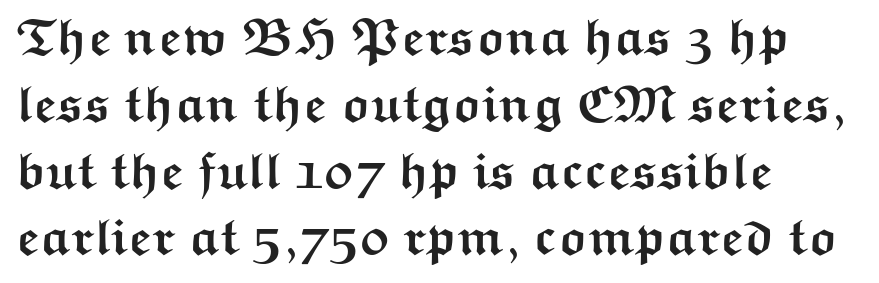
Q: Is the text bold? A: Yes.
Q: Is the text italic (slanted)? A: No, it is upright.
Q: Is the typeface a serif or a sans-serif typeface? A: Sans-serif.
Q: Is the text underlined? A: No.
Q: How is the paragraph aligned? A: Left-aligned.
Q: Is the spacing between letters normal or unusually wide? A: Normal.
Q: Is the spacing between lines tight, normal or loose? A: Normal.
Q: Width (condensed, normal, or wide)? A: Wide.
Q: Stroke contrast? A: Medium.
Q: x-height? A: Medium.
Q: Monospaced? A: No.
